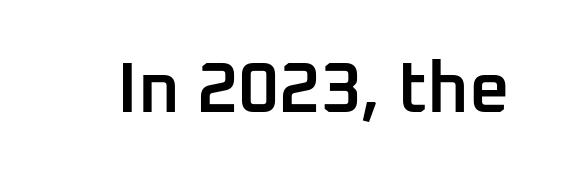
Nothing sits at the stroke ends, so this counts as sans-serif. The sample has been set in demibold, a notch under bold. The axis of the letterforms is exactly vertical. The face used here is proportionally spaced, like ordinary book or web type. Quick note: underline off.
